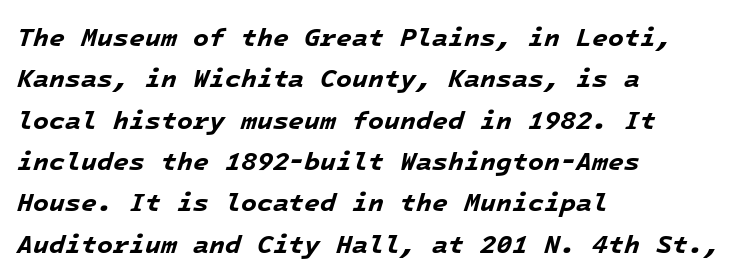
Q: Is the text bold? A: Yes.
Q: Is the text italic (slanted)? A: Yes, it leans right by about 16 degrees.
Q: Is the text underlined? A: No.
Q: How is the paragraph aligned? A: Left-aligned.
Q: Is the spacing between letters normal or unusually wide? A: Normal.
Q: Is the spacing between lines tight, normal or loose? A: Normal.
